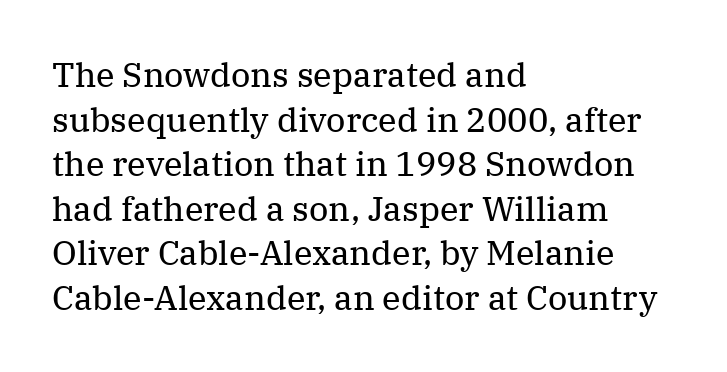
The image shows 34 px regular-weight serif type, upright; set left-aligned, normal line spacing (1.31x), normal letter spacing, not underlined; medium stroke contrast and a medium x-height.
